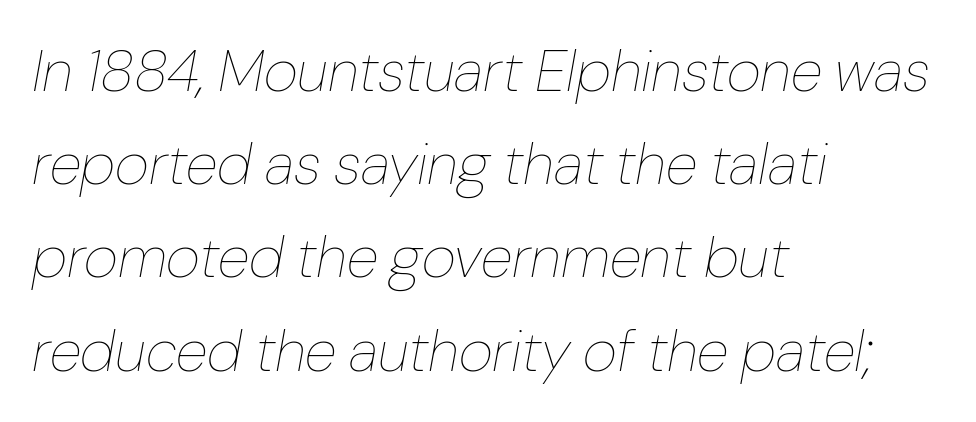
Q: Is the text bold? A: No.
Q: Is the text italic (slanted)? A: Yes, it leans right by about 10 degrees.
Q: Is the text underlined? A: No.
Q: How is the paragraph aligned? A: Left-aligned.
Q: Is the spacing between letters normal or unusually wide? A: Normal.
Q: Is the spacing between lines tight, normal or loose? A: Normal.
Q: Width (condensed, normal, or wide)? A: Normal.
Q: Stroke contrast? A: Low.
Q: x-height? A: Medium.
Q: Monospaced? A: No.
